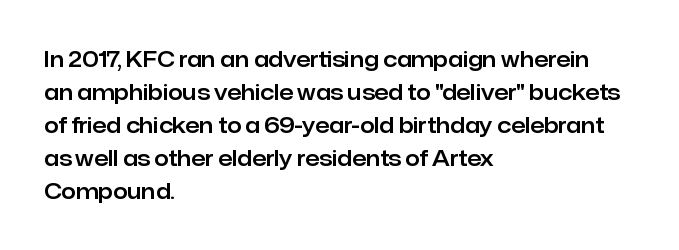
Do the letters lean? They stand straight. You could call the tracking neutral — neither tight nor loose. The passage shown is not underscored anywhere. The ragged edge is on the right, which tells us the setting is flush left. Students, observe: this is what conventionally led text looks like.
